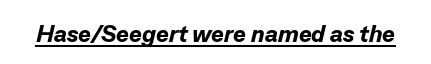
{"italic": "yes", "lean": "right", "slant_degrees": 13, "bold": "yes", "underline": "yes", "letter_spacing": "normal", "letter_spacing_em": 0.0, "glyph_px": 24}
